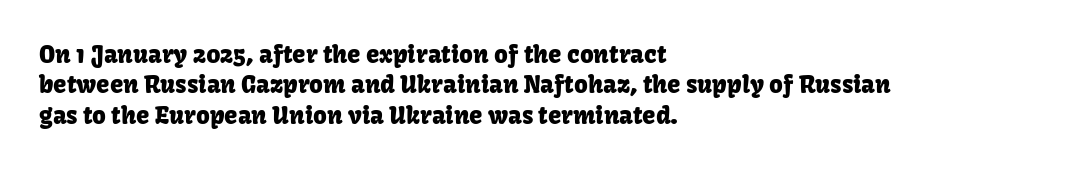
{"italic": "no", "underline": "no", "align": "left", "line_spacing": "normal", "line_spacing_ratio": 1.27, "letter_spacing": "normal", "letter_spacing_em": 0.0, "glyph_px": 24}
